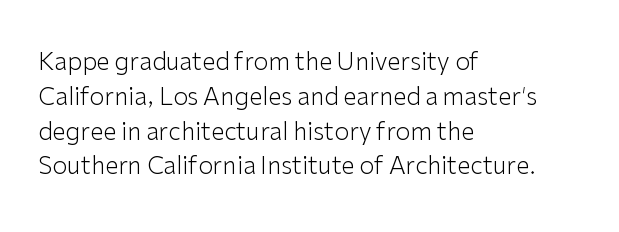
The image shows 24 px text type, upright; set left-aligned, normal line spacing (1.45x), normal letter spacing, not underlined.
